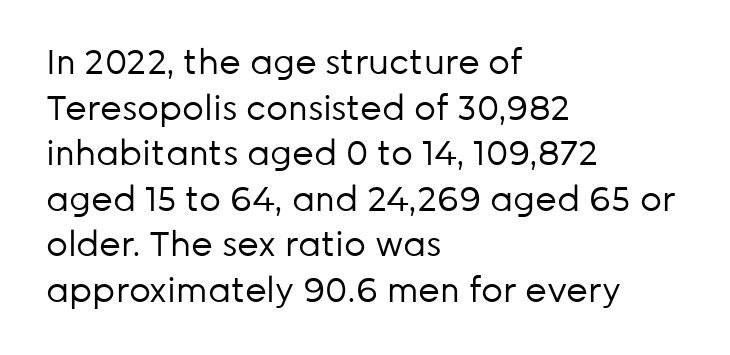
Q: Is the text bold? A: No.
Q: Is the text italic (slanted)? A: No, it is upright.
Q: Is the typeface a serif or a sans-serif typeface? A: Sans-serif.
Q: Is the text underlined? A: No.
Q: How is the paragraph aligned? A: Left-aligned.
Q: Is the spacing between letters normal or unusually wide? A: Normal.
Q: Is the spacing between lines tight, normal or loose? A: Normal.
Q: Width (condensed, normal, or wide)? A: Normal.
Q: Stroke contrast? A: Low.
Q: x-height? A: Medium.
Q: Monospaced? A: No.
